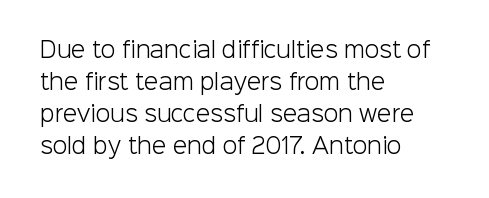
{"italic": "no", "bold": "no", "underline": "no", "align": "left", "line_spacing": "normal", "line_spacing_ratio": 1.52, "letter_spacing": "normal", "letter_spacing_em": 0.0, "glyph_px": 21}
